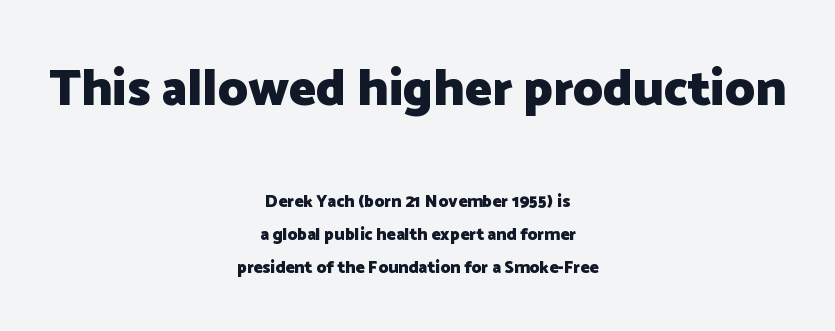
A roman cut, with each character standing at attention. The letters advance in unequal steps, a hallmark of proportional type. The space between consecutive lines is lavish. Serifs: no, the terminals of the letterforms are clean. Descenders hang freely into open space. If you squint, the top block still reads clearly — it's the larger of the two.
